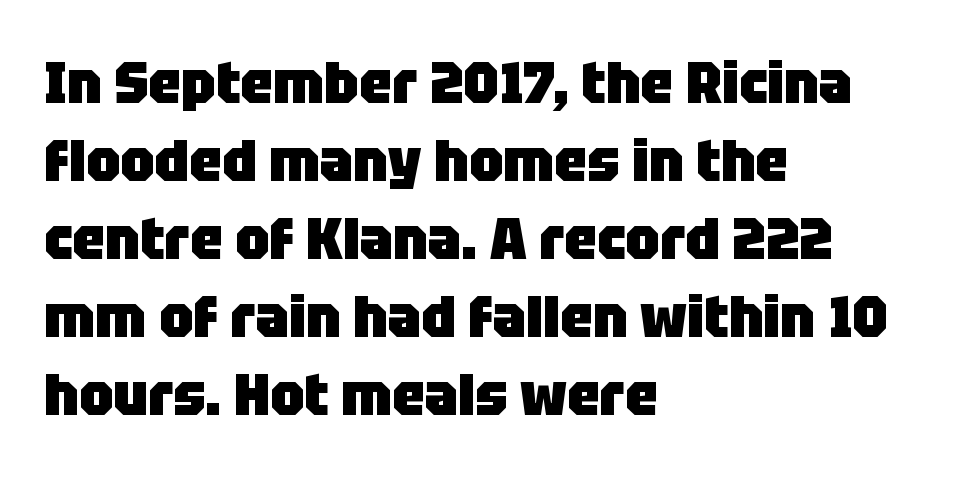
Q: Is the text bold? A: Yes.
Q: Is the text italic (slanted)? A: No, it is upright.
Q: Is the typeface a serif or a sans-serif typeface? A: Sans-serif.
Q: Is the text underlined? A: No.
Q: How is the paragraph aligned? A: Left-aligned.
Q: Is the spacing between letters normal or unusually wide? A: Normal.
Q: Is the spacing between lines tight, normal or loose? A: Normal.
Q: Width (condensed, normal, or wide)? A: Normal.
Q: Stroke contrast? A: Low.
Q: x-height? A: Large.
Q: Monospaced? A: No.
